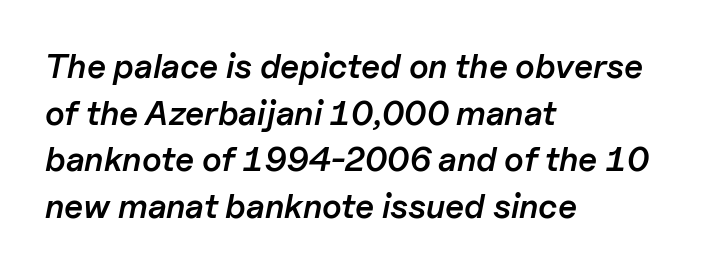
An italicized treatment has been applied to the whole sample. Each letter keeps its own natural width here, so spacing adapts to shape. Clear beneath every line of the passage. Leading: standard.
